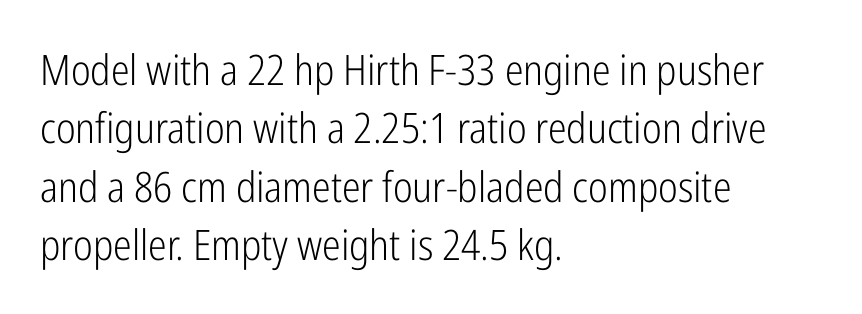
{"serif": "no", "italic": "no", "bold": "no", "weight": "light", "width": "condensed", "stroke_contrast": "low", "x_height": "medium", "monospaced": "no", "underline": "no", "align": "left", "line_spacing": "normal", "line_spacing_ratio": 1.39, "letter_spacing": "normal", "letter_spacing_em": 0.0, "glyph_px": 42}
